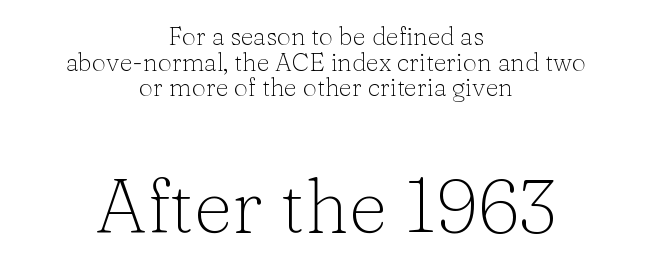
The image shows 76 px light serif type, upright; set centered, tight line spacing (1.03x), normal letter spacing, not underlined; the second (bottom) block is 3.04x larger; low stroke contrast and a medium x-height.
